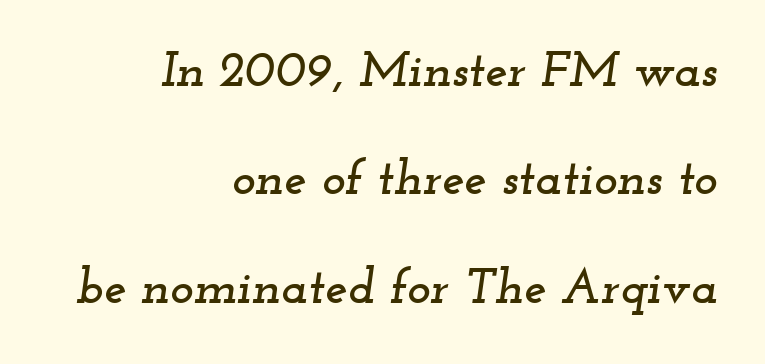
The image shows 50 px wide serif type, italic (leaning right); set right-aligned, loose line spacing (2.17x), normal letter spacing, not underlined; low stroke contrast and a small x-height.
